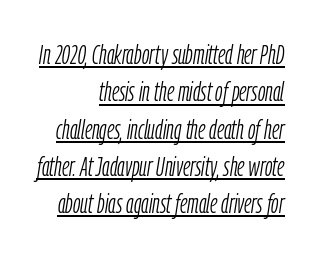
Underlining? Definitely there. The letterforms sit at book weight or below. Is the block centered? No — it sits flush against the right margin. Is there much room between lines? A standard amount, neither cramped nor airy. The horizontal fit of the characters is conventional and even. The glyphs look as if they've been sheared to an angle.
